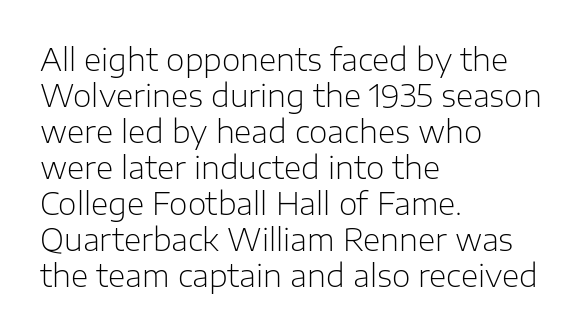
{"serif": "no", "italic": "no", "bold": "no", "weight": "light", "width": "normal", "stroke_contrast": "low", "x_height": "medium", "monospaced": "no", "underline": "no", "align": "left", "line_spacing_ratio": 1.2, "letter_spacing": "normal", "letter_spacing_em": 0.0, "glyph_px": 30}
